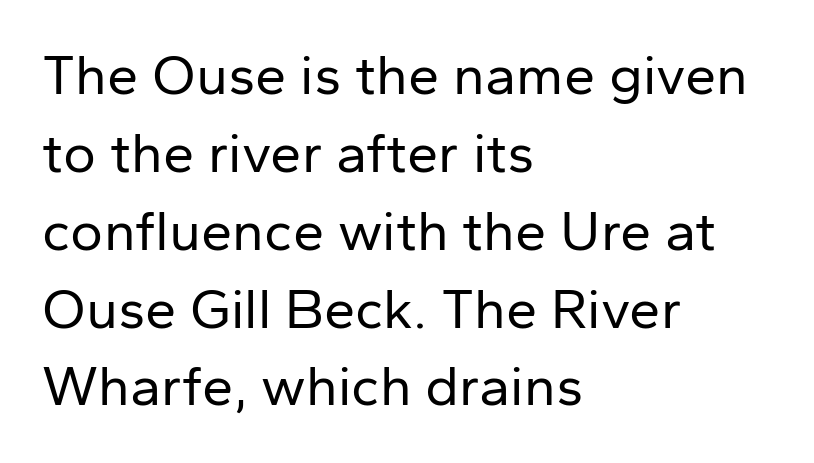
The image shows 56 px regular-weight sans-serif type, upright; set left-aligned, normal line spacing (1.39x), normal letter spacing, not underlined; low stroke contrast and a medium x-height.
